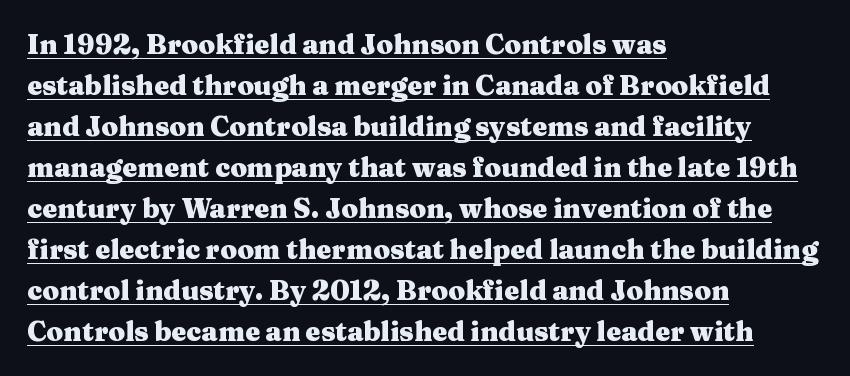
Q: Is the text bold? A: Yes.
Q: Is the text italic (slanted)? A: No, it is upright.
Q: Is the text underlined? A: Yes.
Q: How is the paragraph aligned? A: Left-aligned.
Q: Is the spacing between letters normal or unusually wide? A: Normal.
Q: Is the spacing between lines tight, normal or loose? A: Normal.
